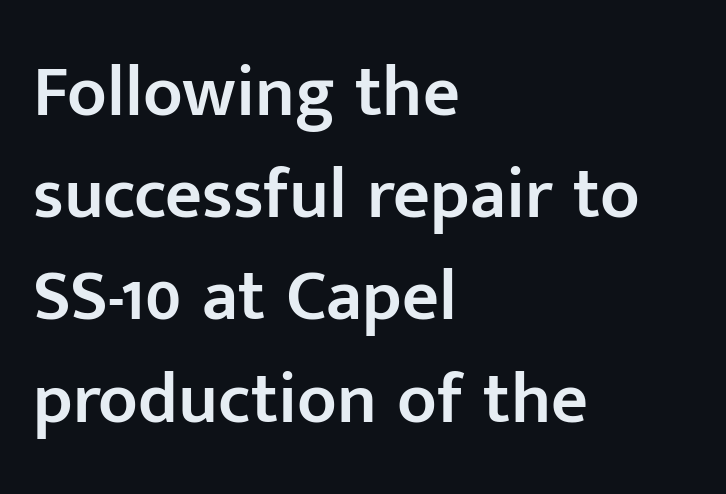
The rendering shows plain stroke endings on the letterforms — a sans-serif design. You could not count columns in this text — the font is proportionally spaced. On the weight axis this lands at semibold, roughly 600. Posture: vertical. You could call the tracking neutral — neither tight nor loose.
